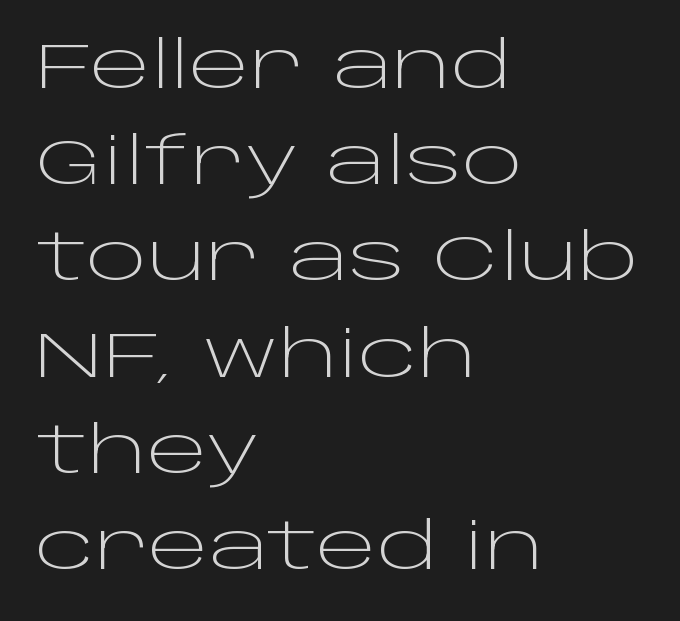
Q: Is the text bold? A: No.
Q: Is the text italic (slanted)? A: No, it is upright.
Q: Is the typeface a serif or a sans-serif typeface? A: Sans-serif.
Q: Is the text underlined? A: No.
Q: How is the paragraph aligned? A: Left-aligned.
Q: Is the spacing between letters normal or unusually wide? A: Normal.
Q: Is the spacing between lines tight, normal or loose? A: Normal.
Q: Width (condensed, normal, or wide)? A: Wide.
Q: Stroke contrast? A: Low.
Q: x-height? A: Large.
Q: Monospaced? A: No.
